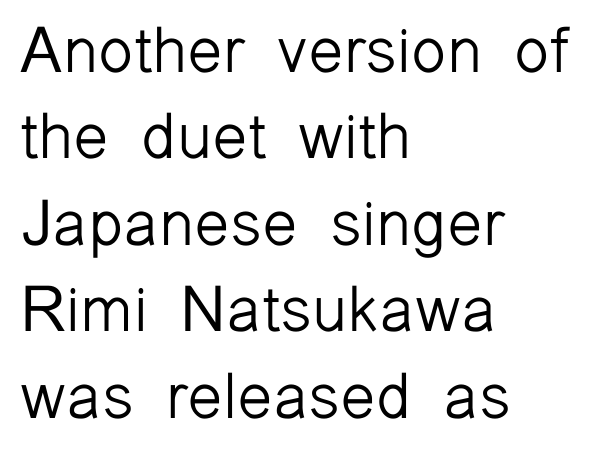
{"serif": "no", "italic": "no", "bold": "no", "weight": "light", "width": "normal", "stroke_contrast": "low", "x_height": "medium", "monospaced": "no", "underline": "no", "align": "left", "line_spacing": "normal", "line_spacing_ratio": 1.35, "letter_spacing": "normal", "letter_spacing_em": 0.0, "glyph_px": 64}
